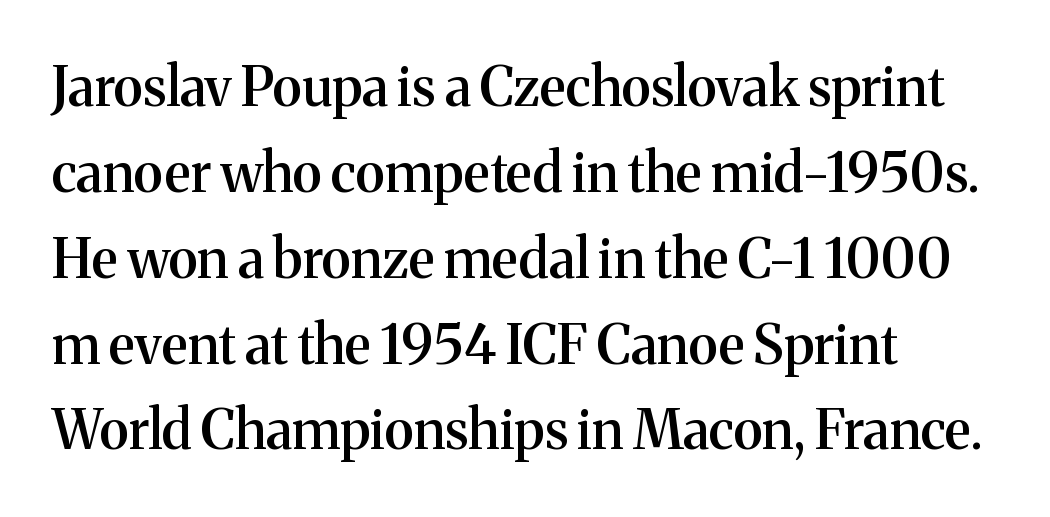
The image shows 54 px semibold serif type, upright; set left-aligned, normal line spacing (1.59x), normal letter spacing, not underlined; medium stroke contrast and a medium x-height.
